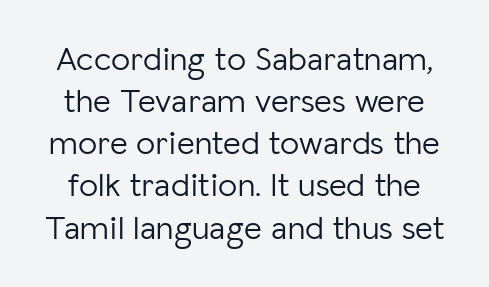
{"serif": "no", "italic": "no", "bold": "no", "weight": "light", "width": "normal", "stroke_contrast": "low", "x_height": "medium", "monospaced": "no", "underline": "no", "line_spacing_ratio": 1.24, "letter_spacing": "normal", "letter_spacing_em": 0.0, "glyph_px": 34}
